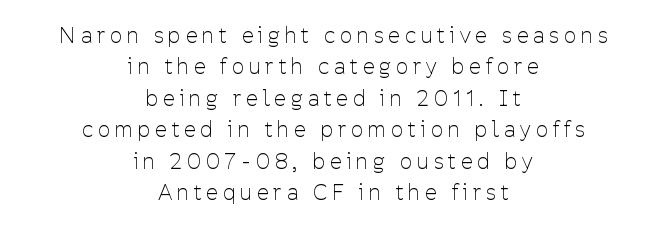
{"italic": "no", "bold": "no", "underline": "no", "align": "center", "line_spacing": "normal", "line_spacing_ratio": 1.5, "letter_spacing": "wide", "letter_spacing_em": 0.25, "glyph_px": 21}
